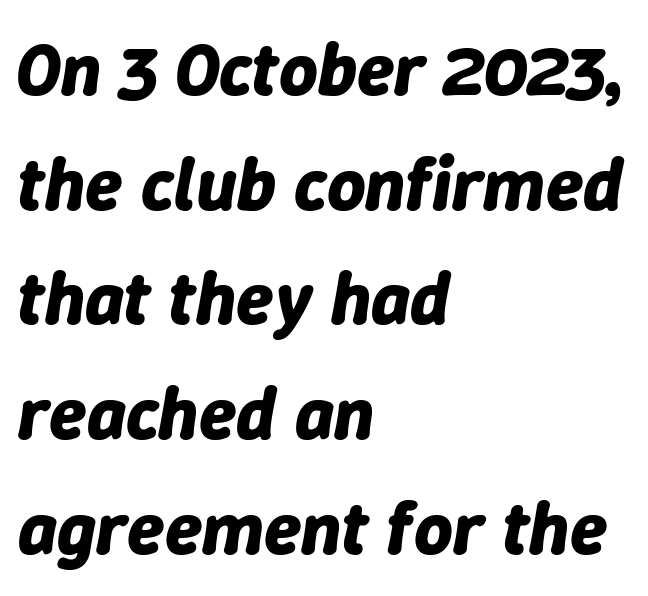
{"italic": "yes", "lean": "right", "slant_degrees": 9, "bold": "yes", "weight": "bold", "width": "normal", "stroke_contrast": "low", "x_height": "medium", "monospaced": "no", "underline": "no", "align": "left", "line_spacing": "normal", "line_spacing_ratio": 1.53, "letter_spacing": "normal", "letter_spacing_em": 0.0, "glyph_px": 75}
